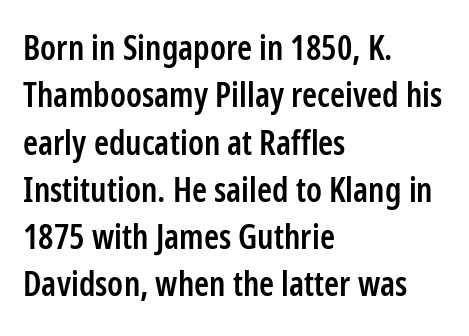
{"serif": "no", "italic": "no", "bold": "semi", "weight": "semibold", "width": "condensed", "stroke_contrast": "low", "x_height": "medium", "monospaced": "no", "underline": "no", "align": "left", "line_spacing": "normal", "line_spacing_ratio": 1.39, "letter_spacing": "normal", "letter_spacing_em": 0.0, "glyph_px": 34}
